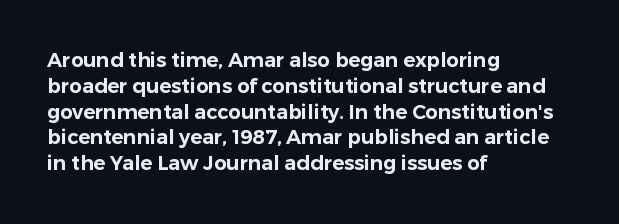
Is there any slant? The stems are plumb. Clear beneath every line of the passage. Nobody touched the tracking dial on this one. Line beginnings align vertically; line endings do not. One glance says typical: line gaps are just what's usual.
